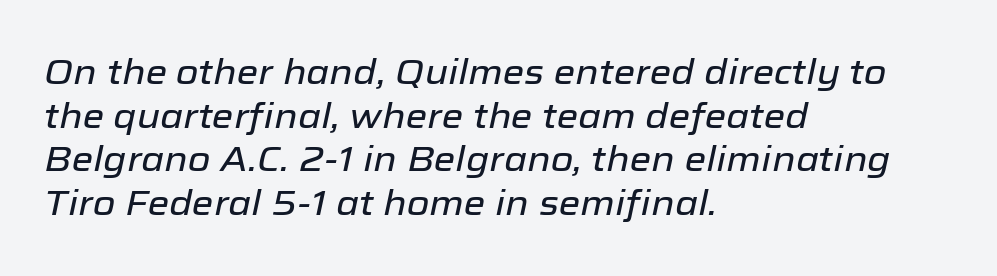
The image shows 35 px text type, italic (leaning right); set left-aligned, normal line spacing (1.25x), normal letter spacing, not underlined; low stroke contrast and a medium x-height.
